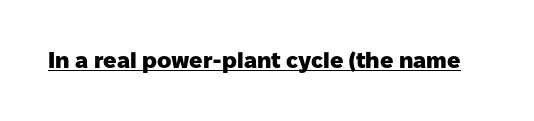
The image shows 22 px bold type, upright; set normal letter spacing, underlined.
